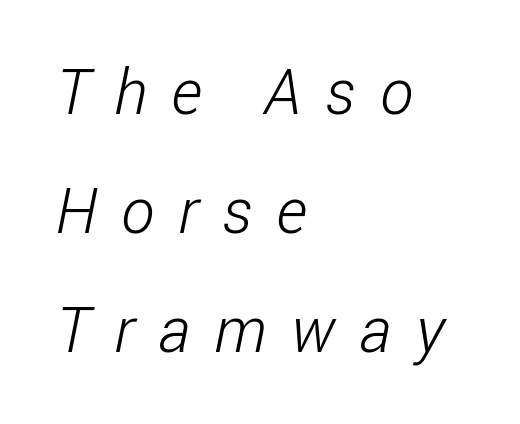
The image shows 63 px light, condensed sans-serif type; set left-aligned, line spacing 1.89x, unusually wide letter spacing (+0.38 em), not underlined; low stroke contrast and a medium x-height.
